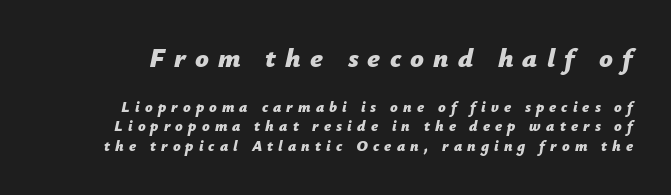
{"italic": "yes", "lean": "right", "slant_degrees": 12, "bold": "yes", "underline": "no", "line_spacing": "normal", "line_spacing_ratio": 1.33, "letter_spacing": "wide", "letter_spacing_em": 0.34, "larger_block": "first", "size_ratio": 1.8, "glyph_px": 27}
